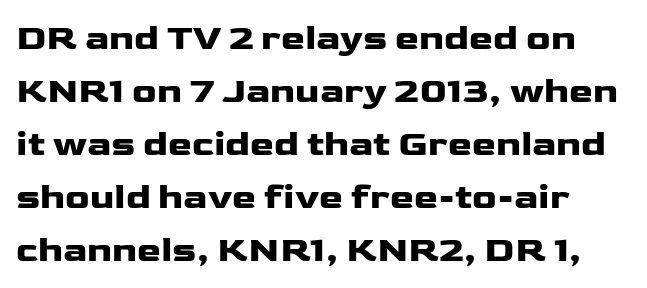
Look at the tracking — it's just the regular setting, nothing added. Notice how the stems are strictly vertical — no italics here. Do the characters align in a grid? No, the font is proportional. Every letter is thick-stroked: bold, no question. This block has exactly the height ordinary leading produces. Quick note: underline off.
